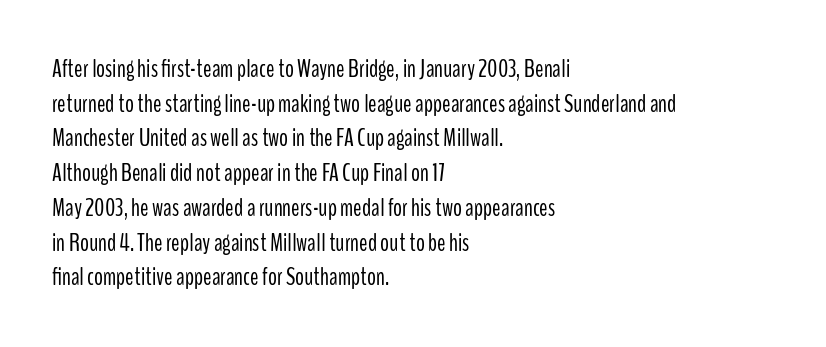
Q: Is the text bold? A: No.
Q: Is the text italic (slanted)? A: No, it is upright.
Q: Is the text underlined? A: No.
Q: How is the paragraph aligned? A: Left-aligned.
Q: Is the spacing between letters normal or unusually wide? A: Normal.
Q: Is the spacing between lines tight, normal or loose? A: Normal.
